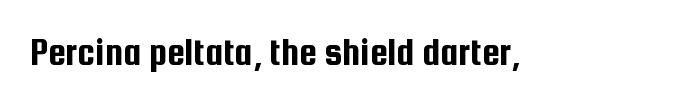
A typesetter would call this zero additional tracking. The rendering uses natural spacing where letterforms have individual widths. No feet cap the strokes, marking this as sans-serif type. These lines were composed using upright roman letters.
